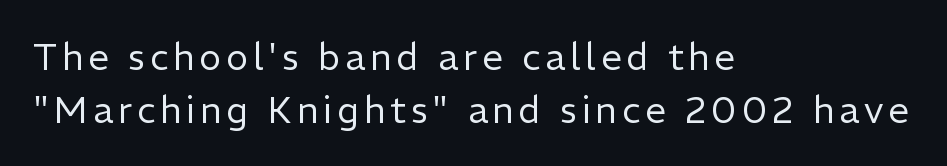
The image shows 37 px regular-weight sans-serif type, upright; set left-aligned, normal line spacing (1.43x), not underlined; low stroke contrast and a medium x-height.
